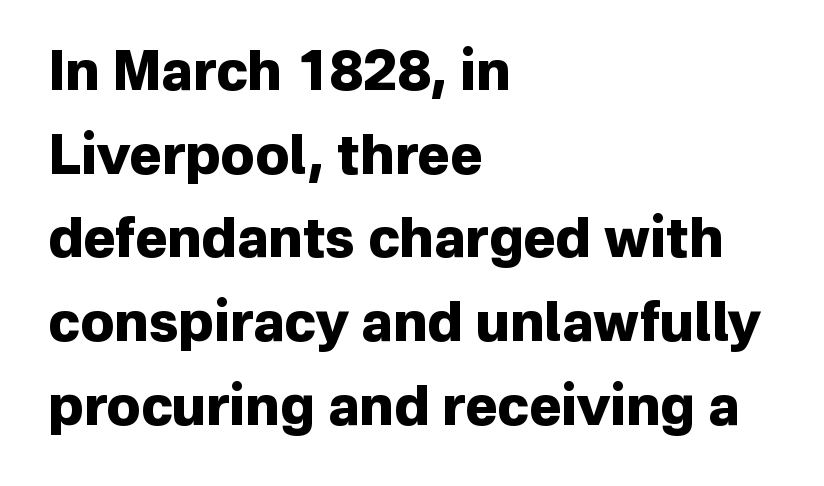
Baseline-to-baseline distance is the conventional proportion of letter height. Clear beneath every line of the passage. Chunky letters — that's bold for sure. A typesetter would call this proportional, since set widths differ per character. The gaps between neighbouring characters are ordinary and unremarkable. Vertical strokes here are truly vertical.
